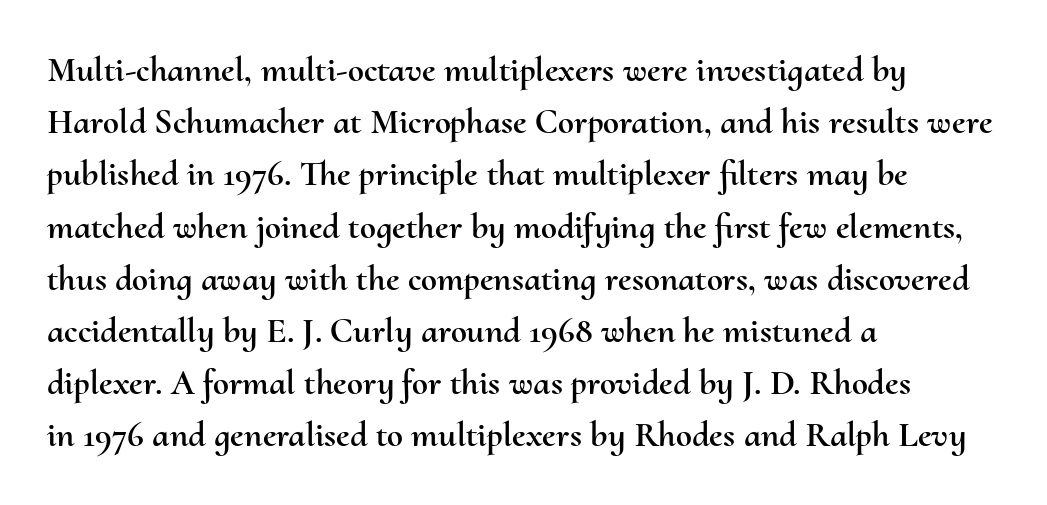
The image shows 36 px text type, upright; set left-aligned, normal line spacing (1.45x), normal letter spacing, not underlined; medium stroke contrast and a small x-height.
